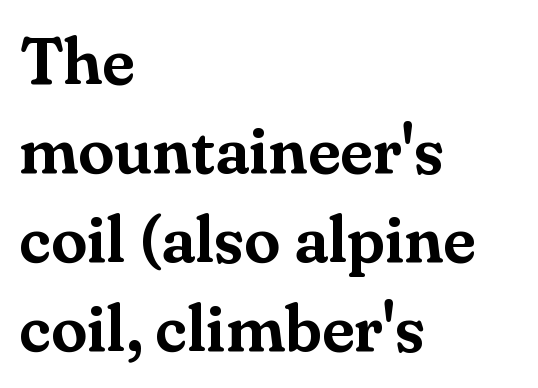
{"serif": "yes", "italic": "no", "width": "normal", "stroke_contrast": "medium", "x_height": "small", "monospaced": "no", "underline": "no", "align": "left", "line_spacing": "normal", "line_spacing_ratio": 1.35, "letter_spacing": "normal", "letter_spacing_em": 0.0, "glyph_px": 66}
